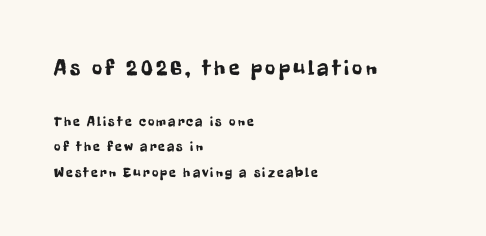
{"italic": "no", "underline": "no", "align": "left", "line_spacing_ratio": 1.83, "larger_block": "first", "size_ratio": 1.57, "glyph_px": 22}
